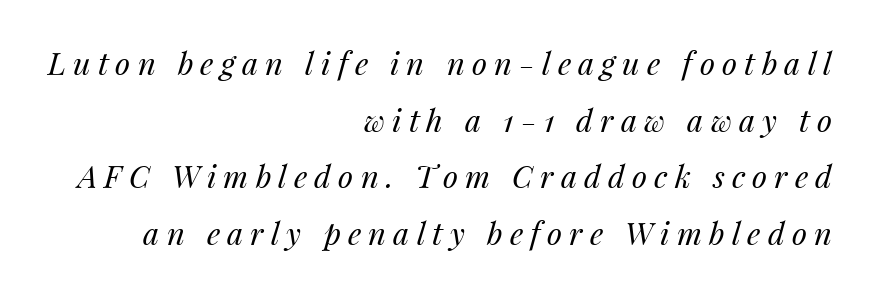
{"italic": "yes", "lean": "right", "slant_degrees": 14, "bold": "no", "weight": "regular", "width": "normal", "stroke_contrast": "medium", "x_height": "medium", "monospaced": "no", "underline": "no", "align": "right", "line_spacing_ratio": 1.83, "letter_spacing": "wide", "letter_spacing_em": 0.23, "glyph_px": 31}
